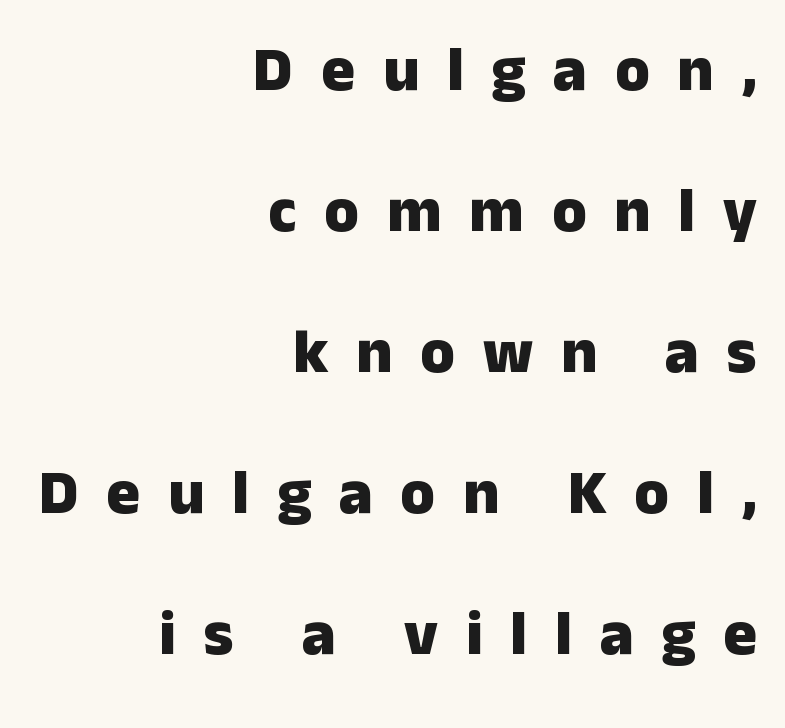
The image shows 63 px heavy sans-serif type, upright; set right-aligned, loose line spacing (2.24x), unusually wide letter spacing (+0.44 em), not underlined; low stroke contrast and a medium x-height.
